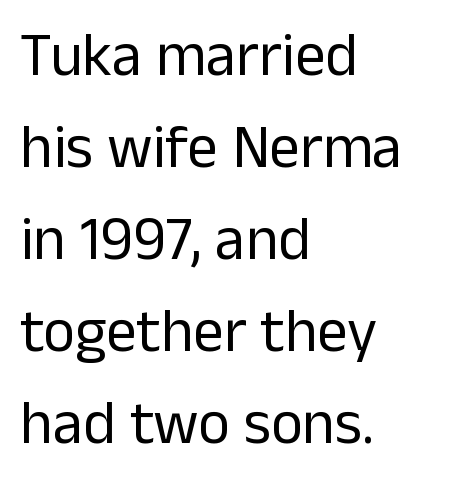
{"serif": "no", "italic": "no", "bold": "no", "weight": "regular", "width": "normal", "stroke_contrast": "low", "x_height": "medium", "monospaced": "no", "underline": "no", "align": "left", "line_spacing": "normal", "line_spacing_ratio": 1.51, "letter_spacing": "normal", "letter_spacing_em": 0.0, "glyph_px": 61}
